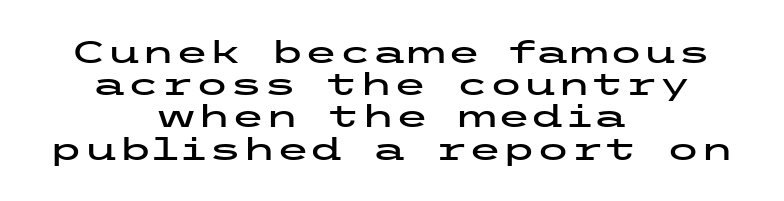
Q: Is the text italic (slanted)? A: No, it is upright.
Q: Is the typeface a serif or a sans-serif typeface? A: Sans-serif.
Q: Is the text underlined? A: No.
Q: How is the paragraph aligned? A: Centered.
Q: Is the spacing between letters normal or unusually wide? A: Normal.
Q: Is the spacing between lines tight, normal or loose? A: Tight.
Q: Width (condensed, normal, or wide)? A: Wide.
Q: Stroke contrast? A: Low.
Q: x-height? A: Medium.
